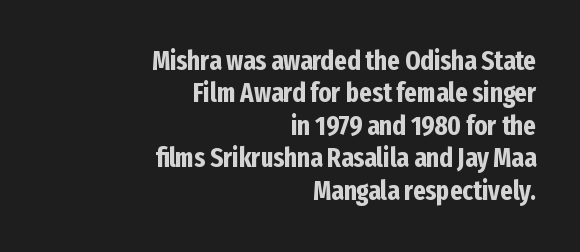
Honestly, there is no underline to notice here at all. Which margin do the lines hug? The right one — the left edge is uneven. Caption: standard tracking, unaltered. Characters remain perfectly vertical along every line. Heavy, bold letterforms.
